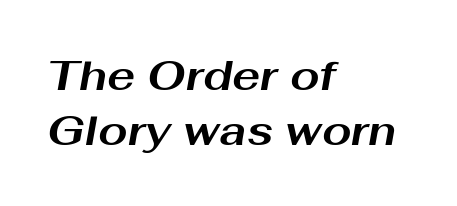
The image shows 42 px bold, wide type, italic (leaning right); set left-aligned, normal line spacing (1.32x), normal letter spacing, not underlined; medium stroke contrast and a medium x-height.
